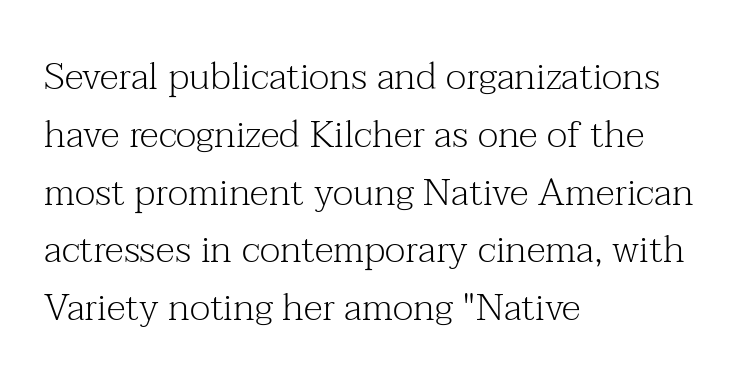
{"serif": "yes", "italic": "no", "bold": "no", "weight": "light", "width": "normal", "stroke_contrast": "medium", "x_height": "medium", "monospaced": "no", "underline": "no", "align": "left", "line_spacing": "normal", "line_spacing_ratio": 1.52, "letter_spacing": "normal", "letter_spacing_em": 0.0, "glyph_px": 38}
